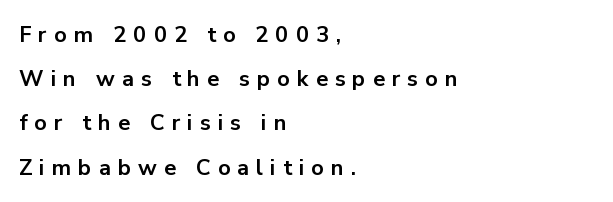
The image shows 22 px bold type, upright; set left-aligned, loose line spacing (2.01x), unusually wide letter spacing (+0.32 em), not underlined.
